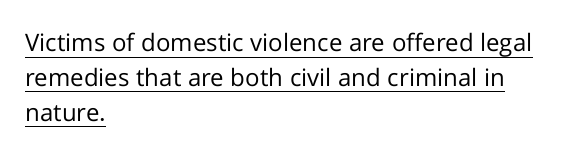
The image shows 24 px text type, upright; set left-aligned, normal line spacing (1.45x), normal letter spacing, underlined.
